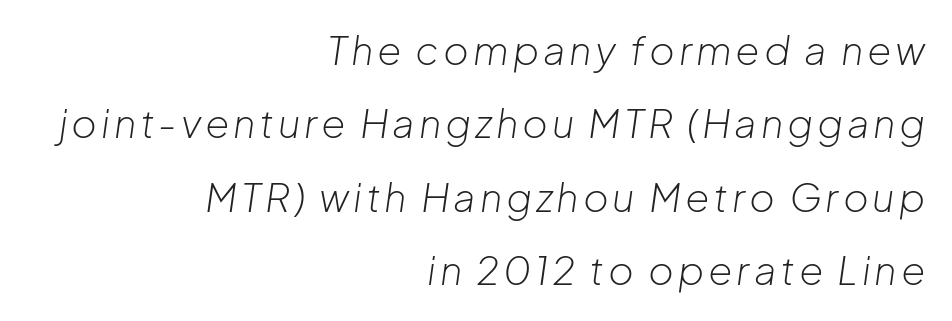
If you drew a line through each stem, it would be angled. Short and long lines alike share a common ending point at right. Is the type heavy? It reads as light-to-regular instead. Any mark beneath the type? The region is blank. The rendering uses natural spacing where letterforms have individual widths.
